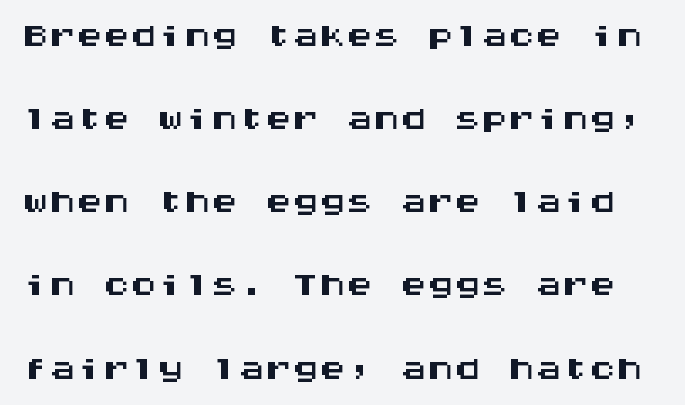
Q: Is the text italic (slanted)? A: No, it is upright.
Q: Is the typeface a serif or a sans-serif typeface? A: Sans-serif.
Q: Is the text underlined? A: No.
Q: Is the spacing between letters normal or unusually wide? A: Normal.
Q: Is the spacing between lines tight, normal or loose? A: Normal.
Q: Width (condensed, normal, or wide)? A: Wide.
Q: Stroke contrast? A: Medium.
Q: x-height? A: Large.
Q: Monospaced? A: Yes.
